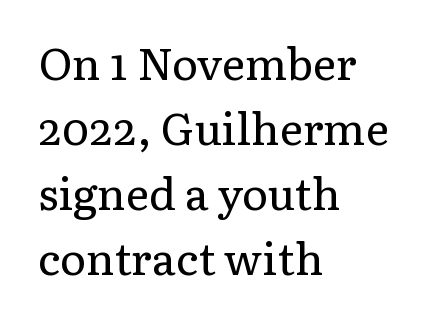
Descenders are the only things crossing below the line. A classic flush-left, rag-right setting is used for this passage. The passage shown stacks its lines at a standard gap. You could not count columns in this text — the font is proportionally spaced.
